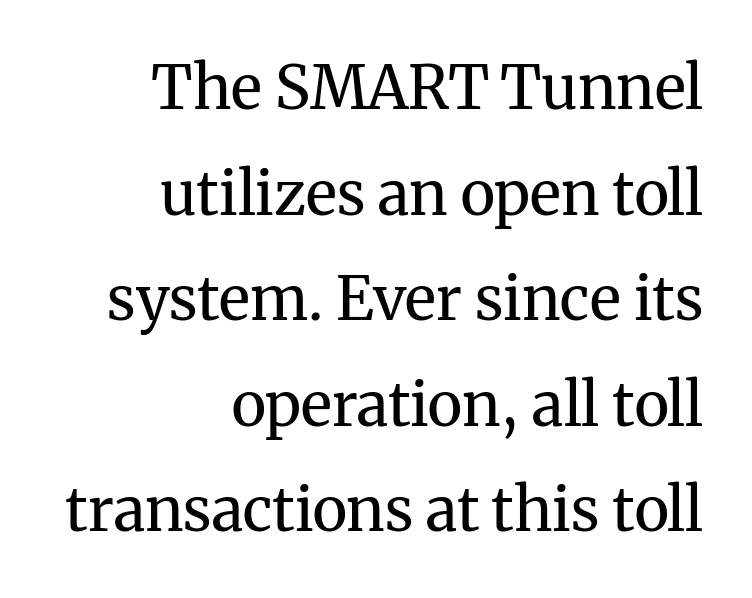
Q: Is the text bold? A: No.
Q: Is the text italic (slanted)? A: No, it is upright.
Q: Is the typeface a serif or a sans-serif typeface? A: Serif.
Q: Is the text underlined? A: No.
Q: How is the paragraph aligned? A: Right-aligned.
Q: Is the spacing between letters normal or unusually wide? A: Normal.
Q: Width (condensed, normal, or wide)? A: Normal.
Q: Stroke contrast? A: Medium.
Q: x-height? A: Medium.
Q: Monospaced? A: No.
